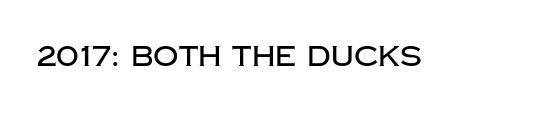
Q: Is the text italic (slanted)? A: No, it is upright.
Q: Is the typeface a serif or a sans-serif typeface? A: Sans-serif.
Q: Is the text underlined? A: No.
Q: Is the spacing between letters normal or unusually wide? A: Normal.
Q: Width (condensed, normal, or wide)? A: Normal.
Q: Stroke contrast? A: Low.
Q: x-height? A: Large.
Q: Monospaced? A: No.
